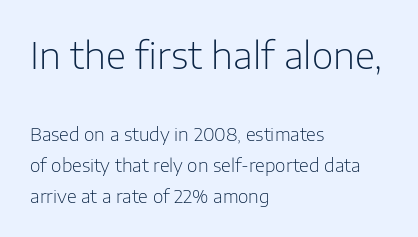
Q: Is the text bold? A: No.
Q: Is the text italic (slanted)? A: No, it is upright.
Q: Is the typeface a serif or a sans-serif typeface? A: Sans-serif.
Q: Is the text underlined? A: No.
Q: How is the paragraph aligned? A: Left-aligned.
Q: Is the spacing between letters normal or unusually wide? A: Normal.
Q: Is the spacing between lines tight, normal or loose? A: Normal.
Q: Which block of text is set in a larger size, the first (top) or the second (bottom)? A: The first (top) one.
Q: Width (condensed, normal, or wide)? A: Normal.
Q: Stroke contrast? A: Low.
Q: x-height? A: Medium.
Q: Monospaced? A: No.
